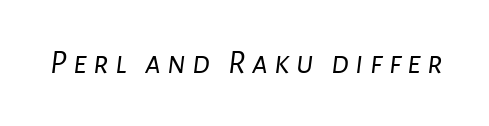
Q: Is the text bold? A: No.
Q: Is the text italic (slanted)? A: Yes, it leans right by about 7 degrees.
Q: Is the text underlined? A: No.
Q: Width (condensed, normal, or wide)? A: Normal.
Q: Stroke contrast? A: Low.
Q: x-height? A: Medium.
Q: Monospaced? A: No.
